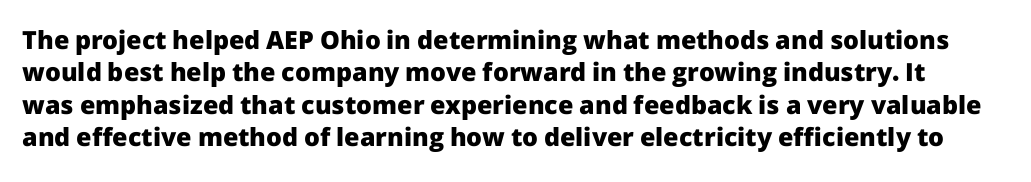
The characters look thick and weighty, a clear bold. Evenly set lines give the paragraph a standard silhouette. Words float on clear page, feet unadorned. Posture: straight, roman, zero tilt.
